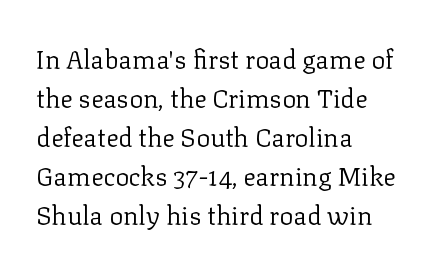
Q: Is the text bold? A: No.
Q: Is the text italic (slanted)? A: No, it is upright.
Q: Is the text underlined? A: No.
Q: How is the paragraph aligned? A: Left-aligned.
Q: Is the spacing between letters normal or unusually wide? A: Normal.
Q: Is the spacing between lines tight, normal or loose? A: Normal.
